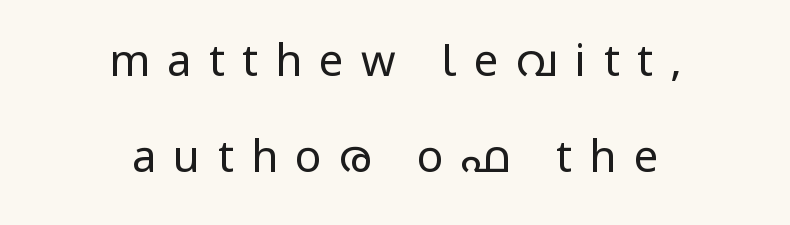
Q: Is the text bold? A: No.
Q: Is the text italic (slanted)? A: No, it is upright.
Q: Is the typeface a serif or a sans-serif typeface? A: Sans-serif.
Q: Is the text underlined? A: No.
Q: How is the paragraph aligned? A: Centered.
Q: Is the spacing between letters normal or unusually wide? A: Unusually wide.
Q: Is the spacing between lines tight, normal or loose? A: Loose.
Q: Width (condensed, normal, or wide)? A: Wide.
Q: Stroke contrast? A: Low.
Q: x-height? A: Medium.
Q: Monospaced? A: No.
